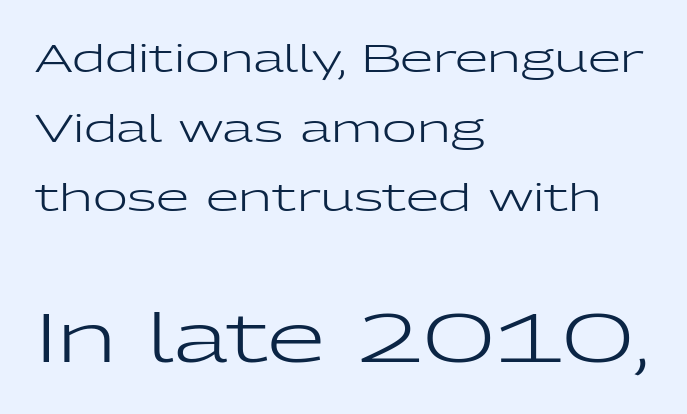
{"serif": "no", "italic": "no", "bold": "no", "weight": "regular", "width": "wide", "stroke_contrast": "low", "x_height": "medium", "monospaced": "no", "underline": "no", "align": "left", "line_spacing_ratio": 1.83, "letter_spacing": "normal", "letter_spacing_em": 0.0, "larger_block": "second", "size_ratio": 1.76, "glyph_px": 67}
